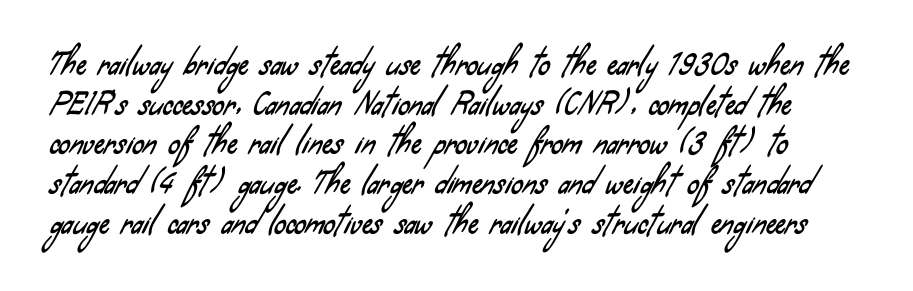
Q: Is the typeface a serif or a sans-serif typeface? A: Sans-serif.
Q: Is the text underlined? A: No.
Q: Is the spacing between letters normal or unusually wide? A: Normal.
Q: Is the spacing between lines tight, normal or loose? A: Normal.
Q: Width (condensed, normal, or wide)? A: Condensed.
Q: Stroke contrast? A: Low.
Q: x-height? A: Small.
Q: Monospaced? A: No.
